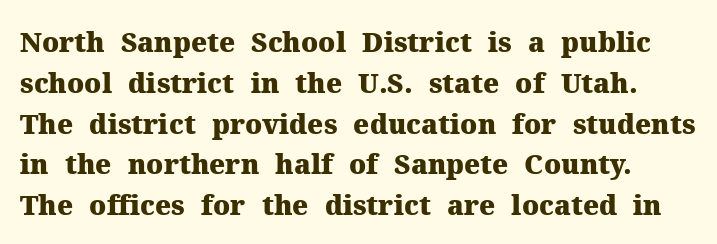
Q: Is the text bold? A: Yes.
Q: Is the text italic (slanted)? A: No, it is upright.
Q: Is the text underlined? A: No.
Q: Is the spacing between letters normal or unusually wide? A: Normal.
Q: Is the spacing between lines tight, normal or loose? A: Normal.
